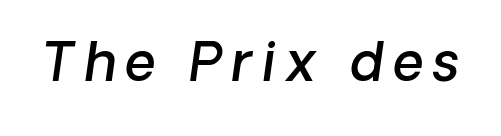
Looks like regular typesetting: each glyph gets only the width it needs. The strokes are fattened partway — semibold, not bold. Descender tails drop into unmarked territory. Does the type have serifs? No, each stem ends abruptly.
